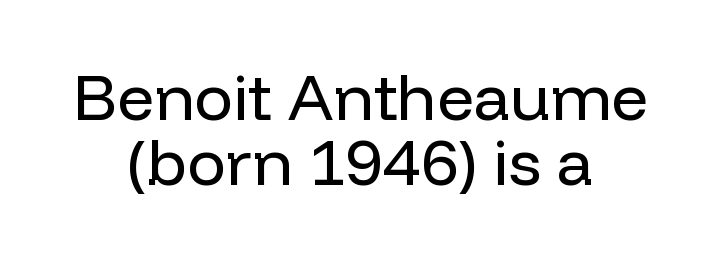
{"serif": "no", "italic": "no", "bold": "no", "weight": "regular", "width": "normal", "stroke_contrast": "low", "x_height": "medium", "monospaced": "no", "underline": "no", "align": "center", "line_spacing": "tight", "line_spacing_ratio": 1.0, "letter_spacing": "normal", "letter_spacing_em": 0.0, "glyph_px": 65}
